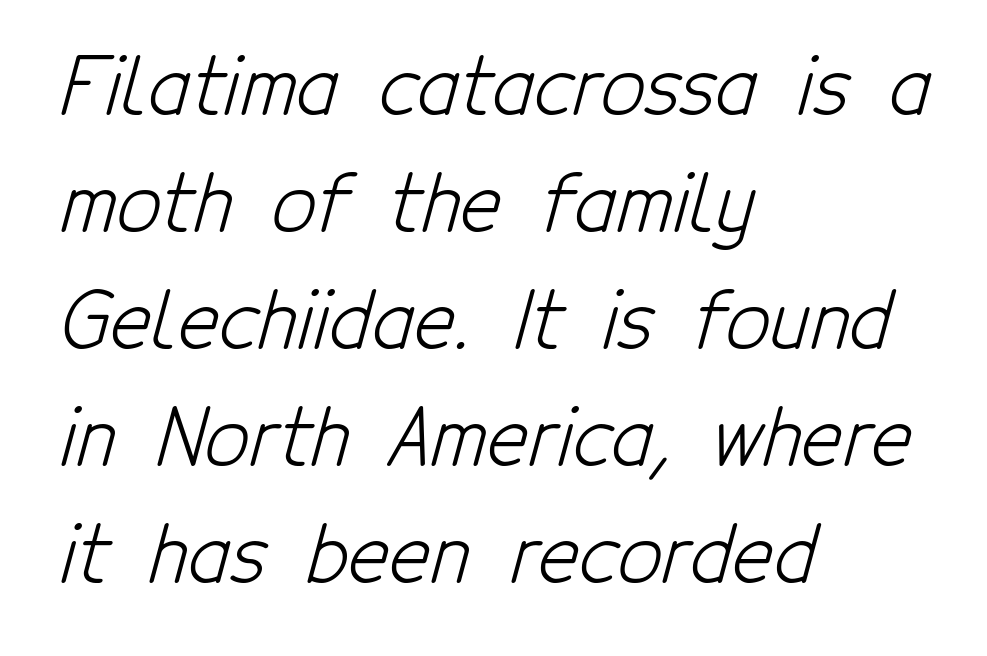
The rag falls on the right side of this text block. To sum up the face: it is a sans, with no serifs. The gap between lines stays unmarked. Summary of vertical rhythm: regular, with standard interline spacing.
